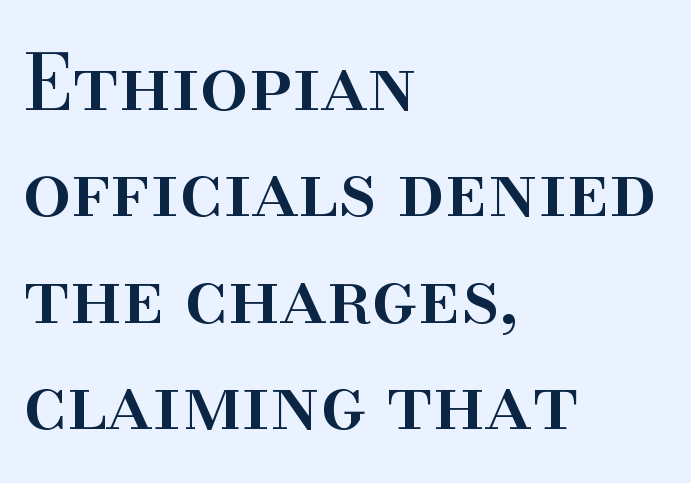
The image shows 77 px serif type, upright; set left-aligned, normal line spacing (1.38x), normal letter spacing, not underlined; high stroke contrast and a small x-height.
